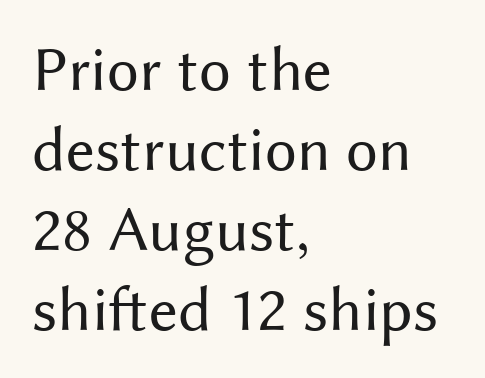
Q: Is the text bold? A: No.
Q: Is the text italic (slanted)? A: No, it is upright.
Q: Is the typeface a serif or a sans-serif typeface? A: Sans-serif.
Q: Is the text underlined? A: No.
Q: How is the paragraph aligned? A: Left-aligned.
Q: Is the spacing between letters normal or unusually wide? A: Normal.
Q: Is the spacing between lines tight, normal or loose? A: Normal.
Q: Width (condensed, normal, or wide)? A: Normal.
Q: Stroke contrast? A: Medium.
Q: x-height? A: Medium.
Q: Monospaced? A: No.
